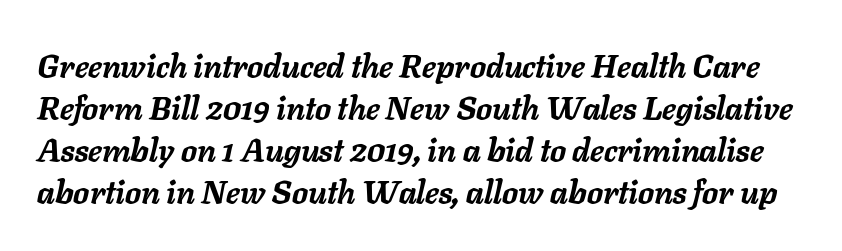
You could call the tracking neutral — neither tight nor loose. If you measured baseline to baseline, you'd find a middling distance. Varying glyph widths throughout — classic text-font behaviour. Does the weight exceed regular? Yes, all the way to bold. Looking at the ascenders, they clearly lean. Plain, unruled lines of type.
